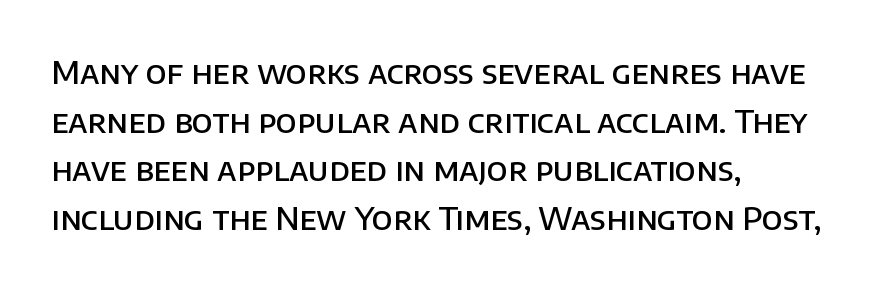
The passage shown is typed in a proportional face where columns would drift. The passage shown is typeset with a sans-serif family. Nothing unusual about the tracking: characters are spaced as the font intends. Italic: no, the glyphs are upright roman. Stems and bowls a touch heavier than normal — semibold.
